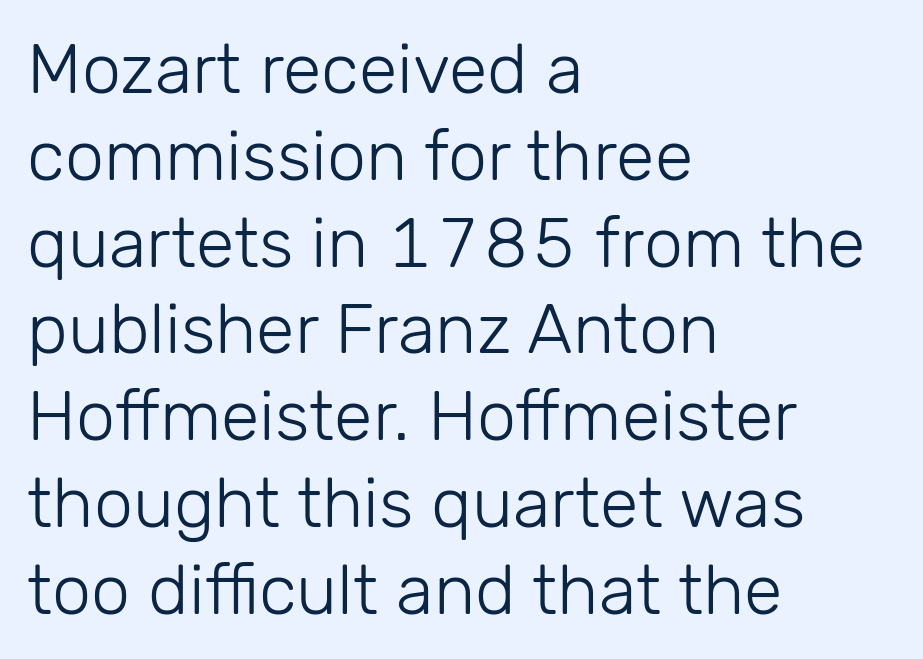
Is this a sans? Yes — the strokes have no serifs. Note the varied advance widths — an 'i' is clearly narrower than an 'm'. Type without underlining. Ascenders rise straight up at ninety degrees.
